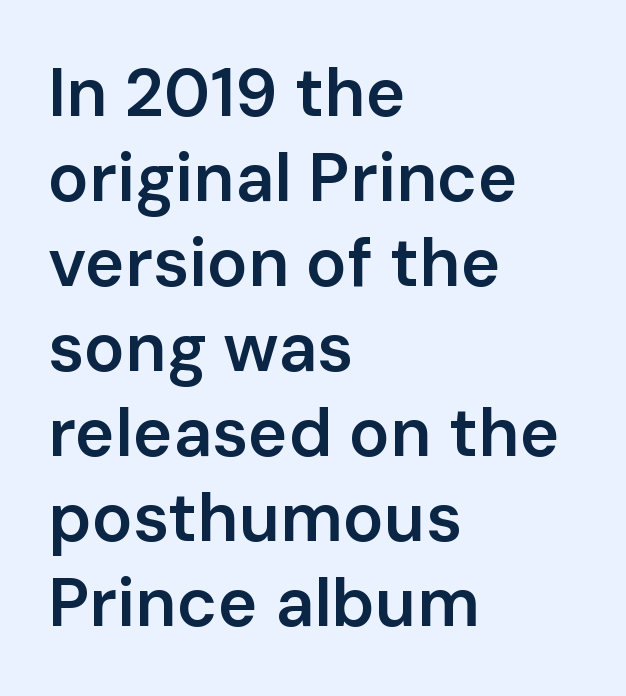
The image shows 68 px semibold sans-serif type, upright; set left-aligned, normal line spacing (1.25x), normal letter spacing, not underlined; low stroke contrast and a medium x-height.
